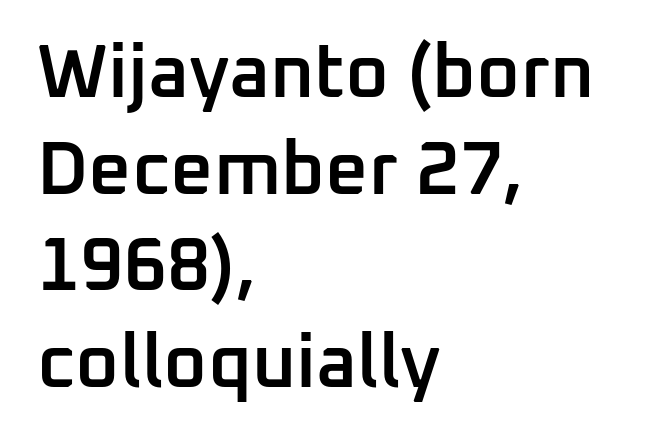
In terms of leading, this rendering sits right in the middle. Typesetter's note: demi weight, one step under bold. The letters advance in unequal steps, a hallmark of proportional type. Unlike a traditional serif, this face leaves its strokes unadorned. Look at the tracking — it's just the regular setting, nothing added.
